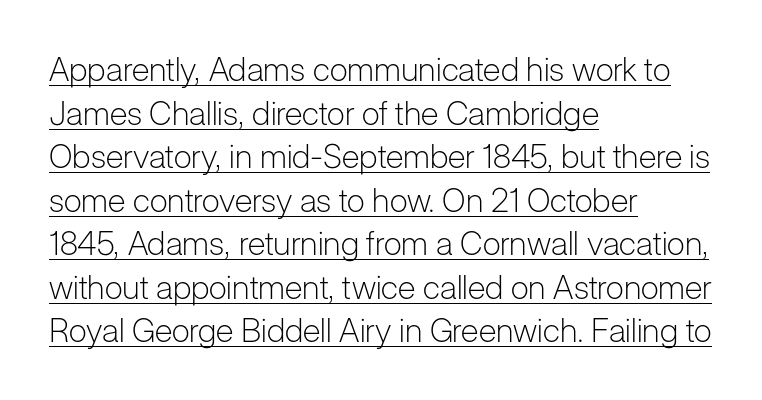
The image shows 33 px light sans-serif type, upright; set left-aligned, normal line spacing (1.32x), normal letter spacing, underlined; low stroke contrast and a medium x-height.
